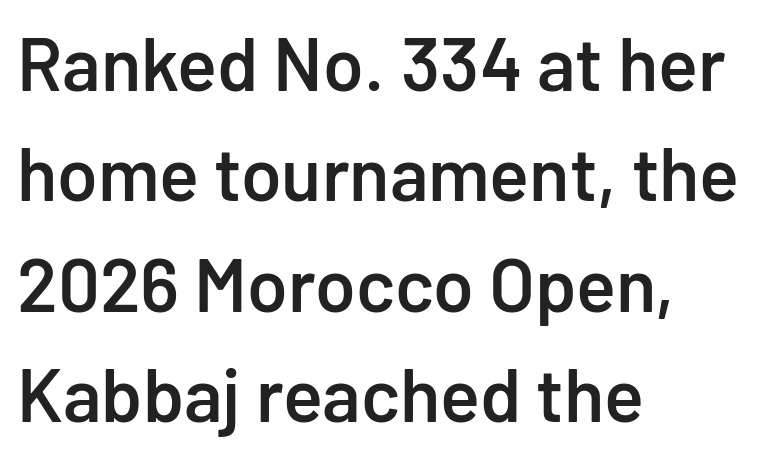
{"serif": "no", "italic": "no", "bold": "semi", "weight": "semibold", "width": "normal", "stroke_contrast": "low", "x_height": "medium", "monospaced": "no", "underline": "no", "align": "left", "line_spacing": "normal", "line_spacing_ratio": 1.49, "letter_spacing": "normal", "letter_spacing_em": 0.0, "glyph_px": 74}
